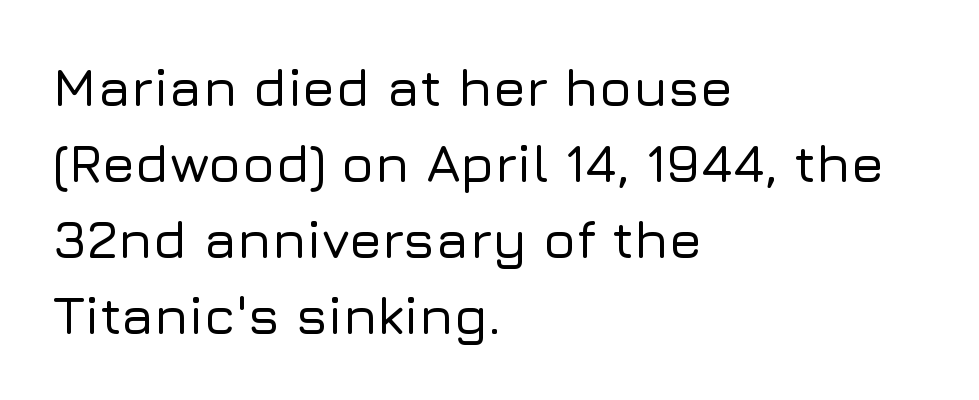
The typography opts for an upright posture over an oblique one. The leading is moderate, giving the passage an even texture. The passage shown is typed in a proportional face where columns would drift. A bare baseline throughout the passage. Default kerning and tracking; the words read as compact shapes. Leftover space on each line is placed entirely after the last word.
